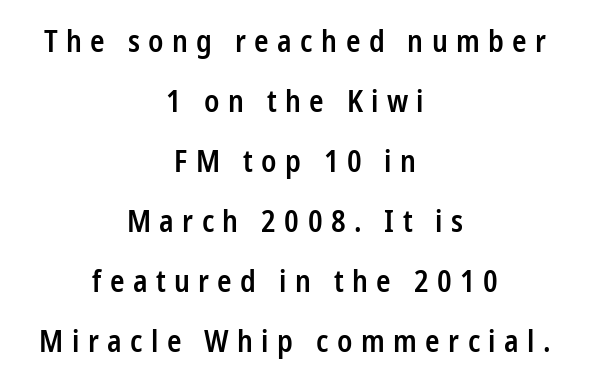
The image shows 30 px semibold, condensed sans-serif type, upright; set centered, loose line spacing (2.0x), unusually wide letter spacing (+0.28 em), not underlined; low stroke contrast and a medium x-height.
